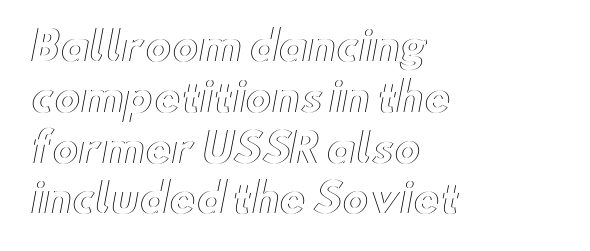
The image shows 40 px wide type; set left-aligned, normal line spacing (1.27x), normal letter spacing, not underlined; a small x-height.
